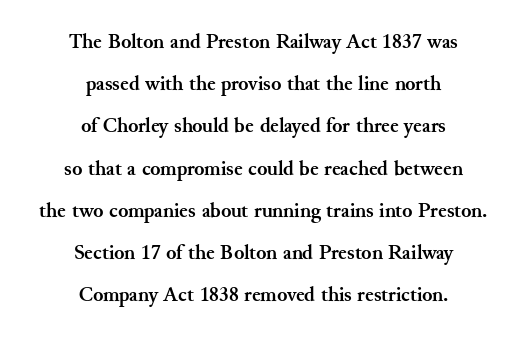
Q: Is the text bold? A: Yes.
Q: Is the text italic (slanted)? A: No, it is upright.
Q: Is the text underlined? A: No.
Q: How is the paragraph aligned? A: Centered.
Q: Is the spacing between letters normal or unusually wide? A: Normal.
Q: Is the spacing between lines tight, normal or loose? A: Loose.
